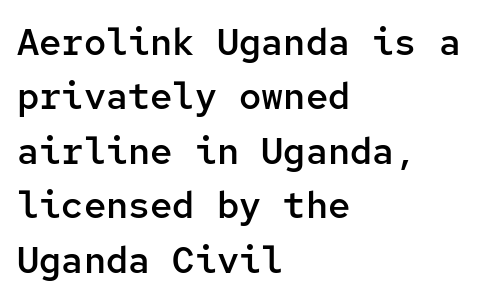
Lines of text with bare space underneath. The font family rendered here belongs to the sans-serif group. You can tell it's not italic because the verticals are truly vertical. Moderately thickened strokes mark this as semibold type. The rows are spaced the way most documents space them.
